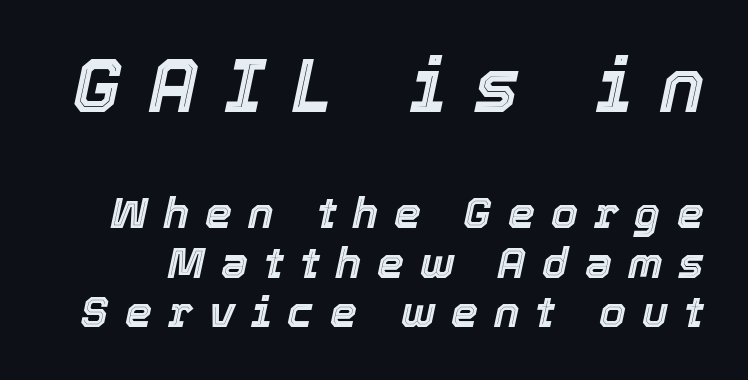
The image shows 75 px text type, italic (leaning right); set tight line spacing (1.14x), unusually wide letter spacing (+0.37 em), not underlined; the first (top) block is 1.74x larger; a medium x-height.
